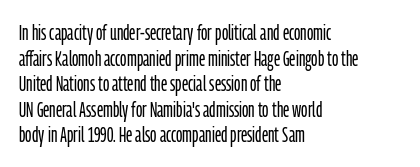
Does extra space separate the letters? No, they use regular spacing. The passage is arranged the way most books set body copy — flush left. The area under the type is left untouched. The face looks like a standard text weight, possibly lighter. Notice how the stems are strictly vertical — no italics here.
